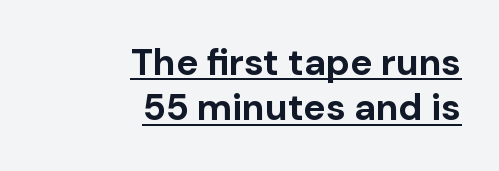
The image shows 37 px bold sans-serif type, upright; set right-aligned, line spacing 1.22x, normal letter spacing, underlined; low stroke contrast and a medium x-height.
